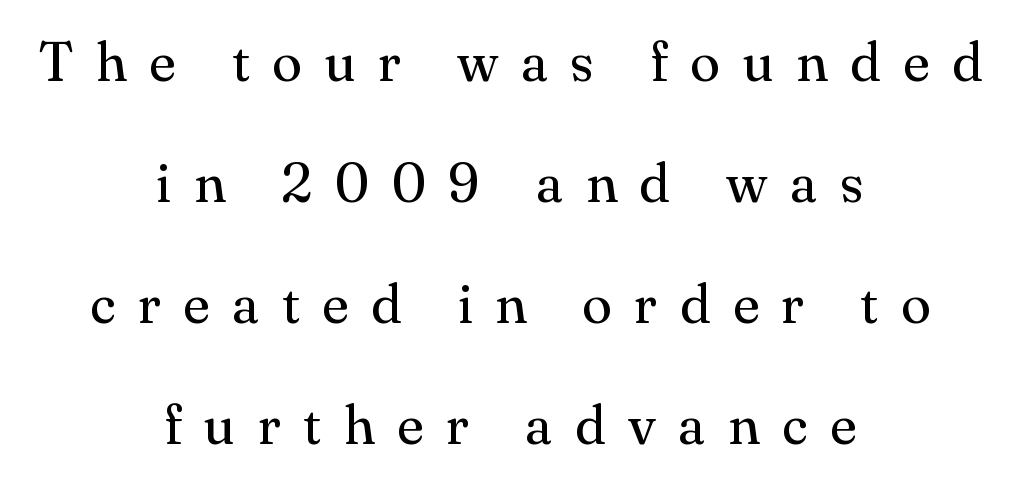
{"serif": "yes", "italic": "no", "bold": "no", "weight": "regular", "width": "normal", "stroke_contrast": "medium", "x_height": "small", "monospaced": "no", "underline": "no", "align": "center", "line_spacing": "loose", "line_spacing_ratio": 2.2, "letter_spacing": "wide", "letter_spacing_em": 0.41, "glyph_px": 55}
